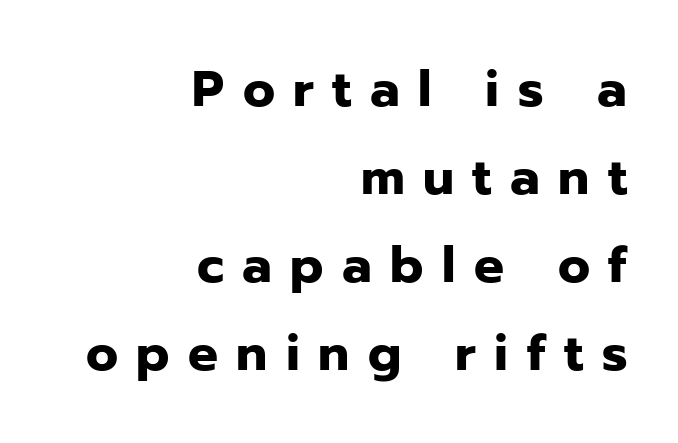
{"serif": "no", "italic": "no", "bold": "yes", "weight": "heavy", "width": "normal", "stroke_contrast": "low", "x_height": "medium", "monospaced": "no", "underline": "no", "align": "right", "line_spacing_ratio": 1.76, "letter_spacing": "wide", "letter_spacing_em": 0.37, "glyph_px": 50}
